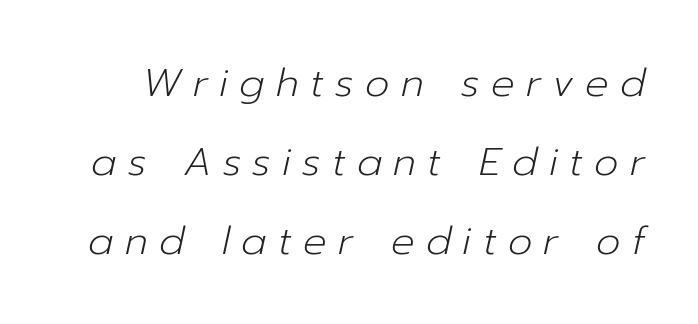
{"italic": "yes", "lean": "right", "slant_degrees": 12, "bold": "no", "weight": "light", "width": "normal", "stroke_contrast": "low", "x_height": "medium", "monospaced": "no", "underline": "no", "line_spacing": "loose", "line_spacing_ratio": 2.02, "letter_spacing": "wide", "letter_spacing_em": 0.29, "glyph_px": 39}
